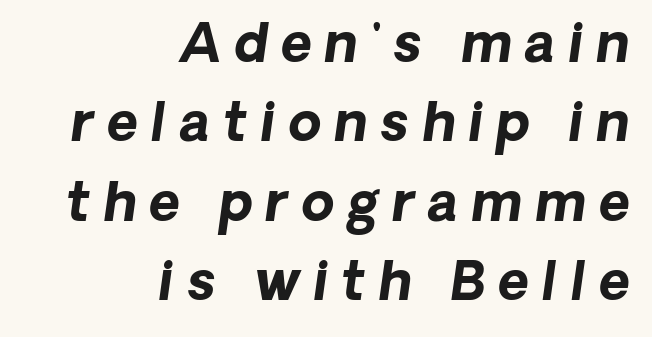
{"italic": "yes", "lean": "right", "slant_degrees": 8, "bold": "yes", "weight": "bold", "width": "normal", "stroke_contrast": "low", "x_height": "medium", "monospaced": "no", "underline": "no", "align": "right", "line_spacing": "normal", "line_spacing_ratio": 1.5, "letter_spacing": "wide", "letter_spacing_em": 0.25, "glyph_px": 53}
